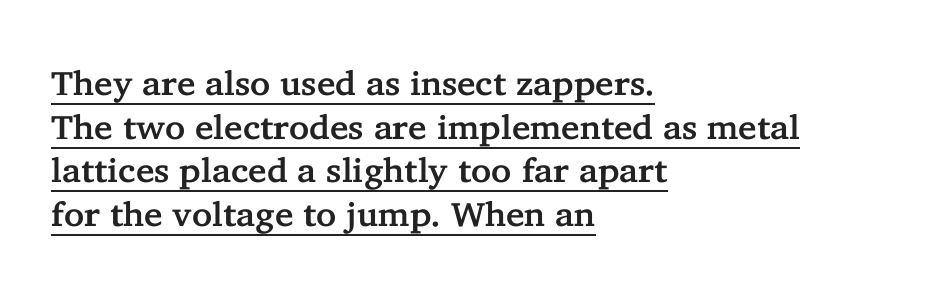
Q: Is the text italic (slanted)? A: No, it is upright.
Q: Is the typeface a serif or a sans-serif typeface? A: Serif.
Q: Is the text underlined? A: Yes.
Q: How is the paragraph aligned? A: Left-aligned.
Q: Is the spacing between letters normal or unusually wide? A: Normal.
Q: Is the spacing between lines tight, normal or loose? A: Normal.
Q: Width (condensed, normal, or wide)? A: Normal.
Q: Stroke contrast? A: Low.
Q: x-height? A: Medium.
Q: Monospaced? A: No.
